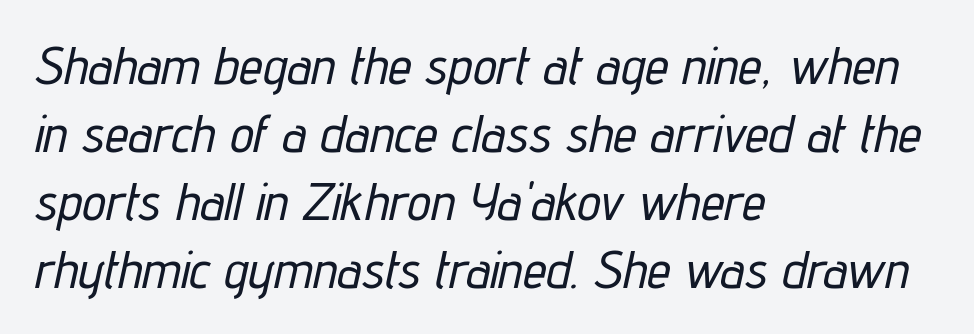
The image shows 53 px condensed type, italic (leaning right); set left-aligned, normal line spacing (1.28x), normal letter spacing, not underlined; low stroke contrast and a medium x-height.
